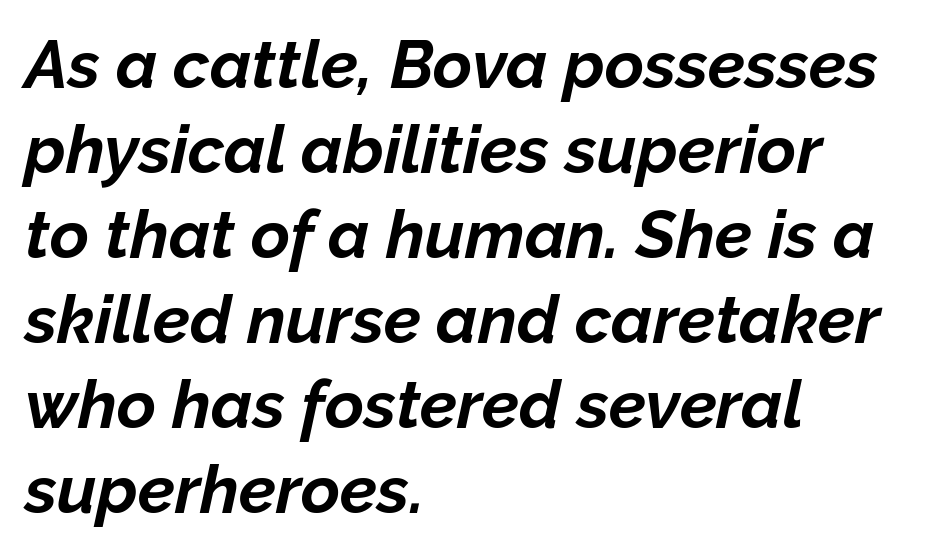
Q: Is the text bold? A: Yes.
Q: Is the text italic (slanted)? A: Yes, it leans right by about 12 degrees.
Q: Is the text underlined? A: No.
Q: How is the paragraph aligned? A: Left-aligned.
Q: Is the spacing between letters normal or unusually wide? A: Normal.
Q: Is the spacing between lines tight, normal or loose? A: Normal.
Q: Width (condensed, normal, or wide)? A: Normal.
Q: Stroke contrast? A: Low.
Q: x-height? A: Medium.
Q: Monospaced? A: No.
